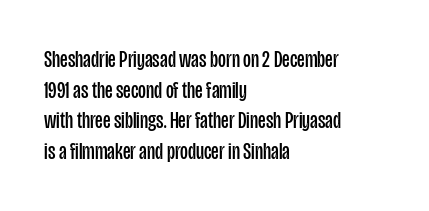
Q: Is the text bold? A: No.
Q: Is the text italic (slanted)? A: No, it is upright.
Q: Is the text underlined? A: No.
Q: How is the paragraph aligned? A: Left-aligned.
Q: Is the spacing between letters normal or unusually wide? A: Normal.
Q: Is the spacing between lines tight, normal or loose? A: Normal.
